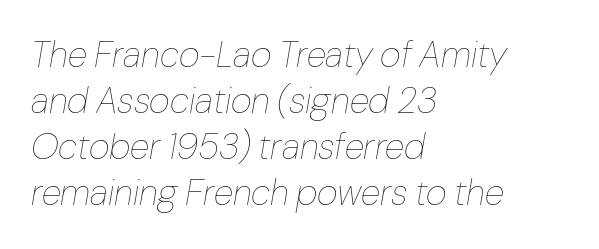
{"italic": "yes", "lean": "right", "slant_degrees": 10, "bold": "no", "weight": "thin", "width": "normal", "stroke_contrast": "low", "x_height": "medium", "monospaced": "no", "underline": "no", "align": "left", "line_spacing": "normal", "line_spacing_ratio": 1.28, "letter_spacing": "normal", "letter_spacing_em": 0.0, "glyph_px": 36}
